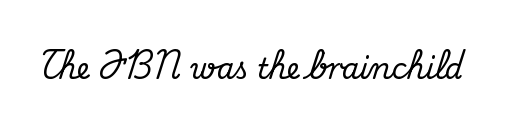
The image shows 28 px serif type; set normal letter spacing, not underlined; medium stroke contrast and a small x-height.
